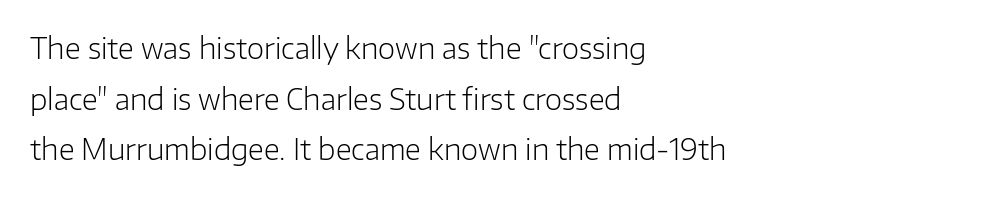
{"serif": "no", "italic": "no", "bold": "no", "weight": "light", "width": "normal", "stroke_contrast": "low", "x_height": "medium", "monospaced": "no", "underline": "no", "align": "left", "line_spacing_ratio": 1.81, "letter_spacing": "normal", "letter_spacing_em": 0.0, "glyph_px": 28}
